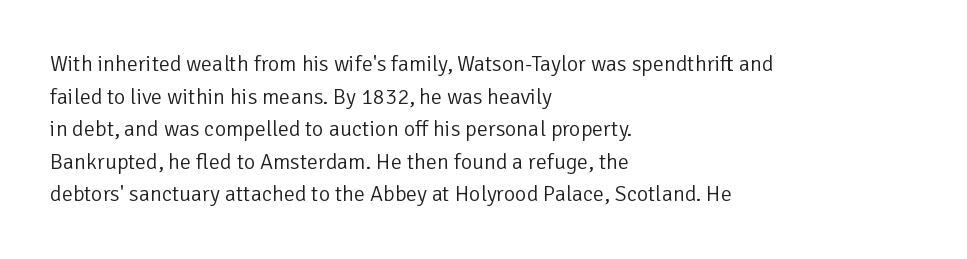
Rows of type keep a routine distance in the vertical direction. The space beneath each line is pristine and unruled. Which margin do the lines hug? The left one — the right edge is uneven. The letterforms sit shoulder to shoulder at normal distance.
